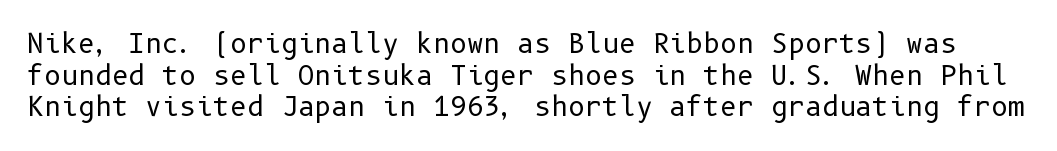
Designer's note — italics off, roman on. The baseline area is clear. Inter-character spacing is left at the font's built-in metrics. These glyphs show unthickened strokes, regular width or finer.
